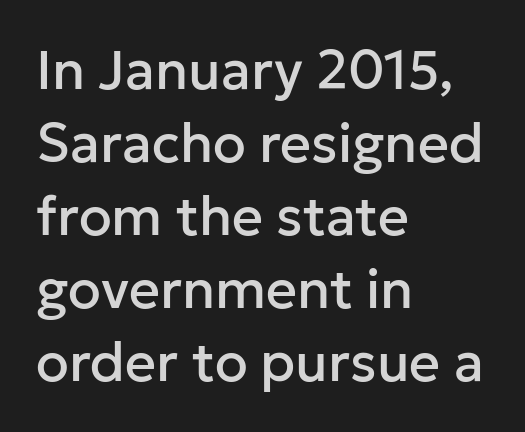
Note the varied advance widths — an 'i' is clearly narrower than an 'm'. Letterform terminals end flat and unadorned throughout the passage. Quick note: not italic, upright. Interline gaps are of average width in this sample. Beneath every word, the page is bare. These lines stack with their left ends in a neat column.
